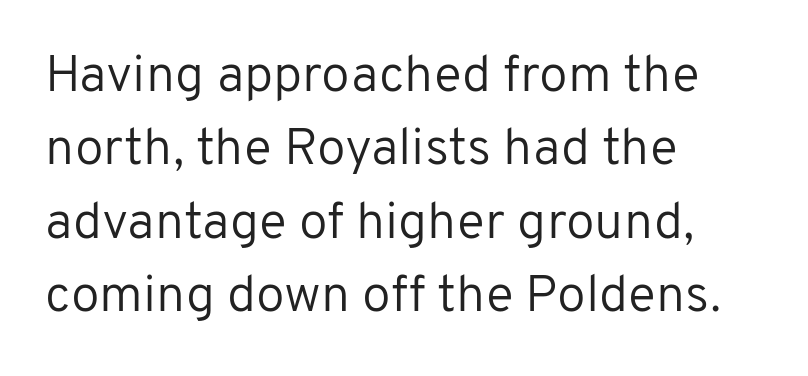
The image shows 52 px regular-weight sans-serif type, upright; set left-aligned, normal line spacing (1.41x), normal letter spacing, not underlined; low stroke contrast and a medium x-height.
